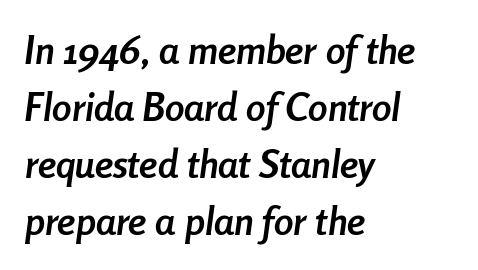
The image shows 39 px semibold, condensed type, italic (leaning right); set left-aligned, normal line spacing (1.46x), normal letter spacing, not underlined; low stroke contrast and a medium x-height.
